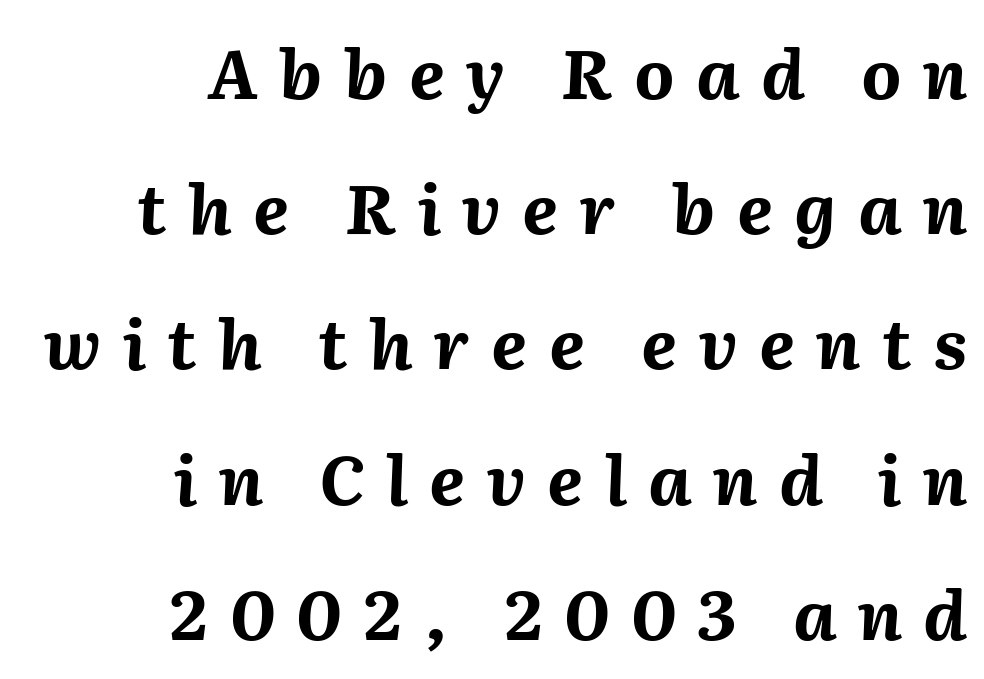
The image shows 69 px bold type, italic (leaning right); set right-aligned, loose line spacing (1.96x), unusually wide letter spacing (+0.31 em), not underlined; medium stroke contrast and a medium x-height.
